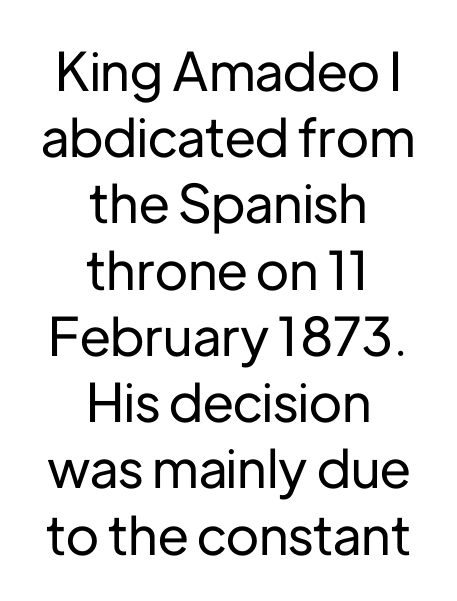
{"serif": "no", "italic": "no", "width": "normal", "stroke_contrast": "low", "x_height": "medium", "monospaced": "no", "underline": "no", "align": "center", "line_spacing": "normal", "line_spacing_ratio": 1.25, "letter_spacing": "normal", "letter_spacing_em": 0.0, "glyph_px": 53}
